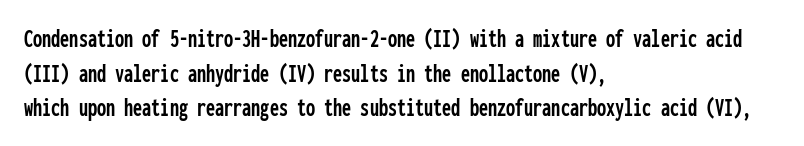
The image shows 26 px text type, upright; set left-aligned, normal line spacing (1.33x), normal letter spacing, not underlined.
